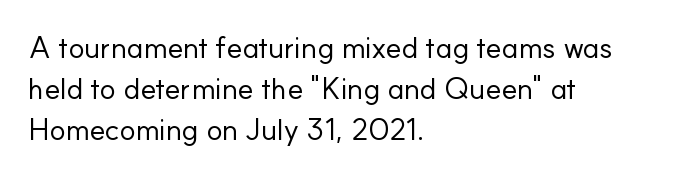
{"serif": "no", "italic": "no", "bold": "no", "weight": "regular", "width": "normal", "stroke_contrast": "low", "x_height": "small", "monospaced": "no", "underline": "no", "align": "left", "line_spacing": "normal", "line_spacing_ratio": 1.36, "letter_spacing": "normal", "letter_spacing_em": 0.0, "glyph_px": 30}
